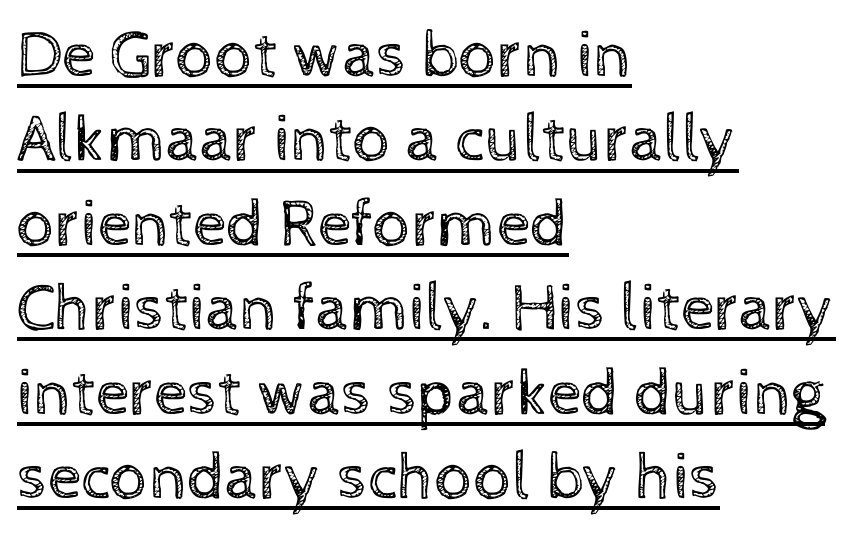
Q: Is the text bold? A: No.
Q: Is the text italic (slanted)? A: No, it is upright.
Q: Is the text underlined? A: Yes.
Q: How is the paragraph aligned? A: Left-aligned.
Q: Is the spacing between letters normal or unusually wide? A: Normal.
Q: Is the spacing between lines tight, normal or loose? A: Normal.
Q: Width (condensed, normal, or wide)? A: Normal.
Q: x-height? A: Medium.
Q: Monospaced? A: No.
